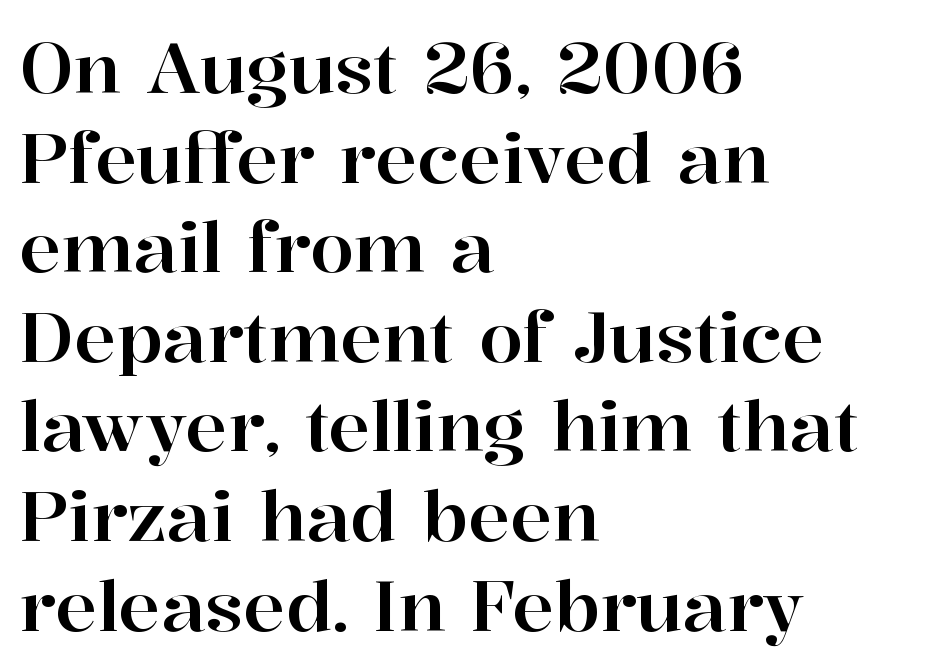
The image shows 70 px serif type, upright; set left-aligned, normal line spacing (1.28x), normal letter spacing, not underlined; high stroke contrast and a medium x-height.
